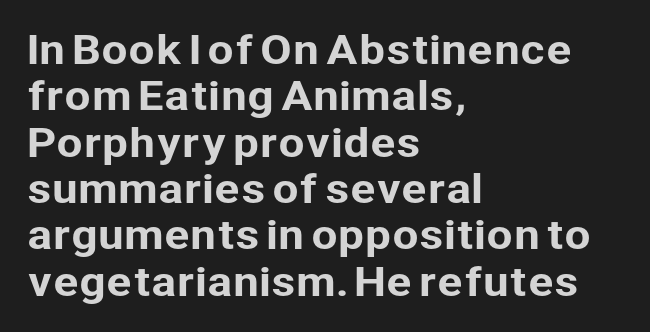
{"serif": "no", "italic": "no", "width": "normal", "stroke_contrast": "low", "x_height": "medium", "monospaced": "no", "underline": "no", "align": "left", "line_spacing_ratio": 1.22, "letter_spacing": "normal", "letter_spacing_em": 0.0, "glyph_px": 38}
